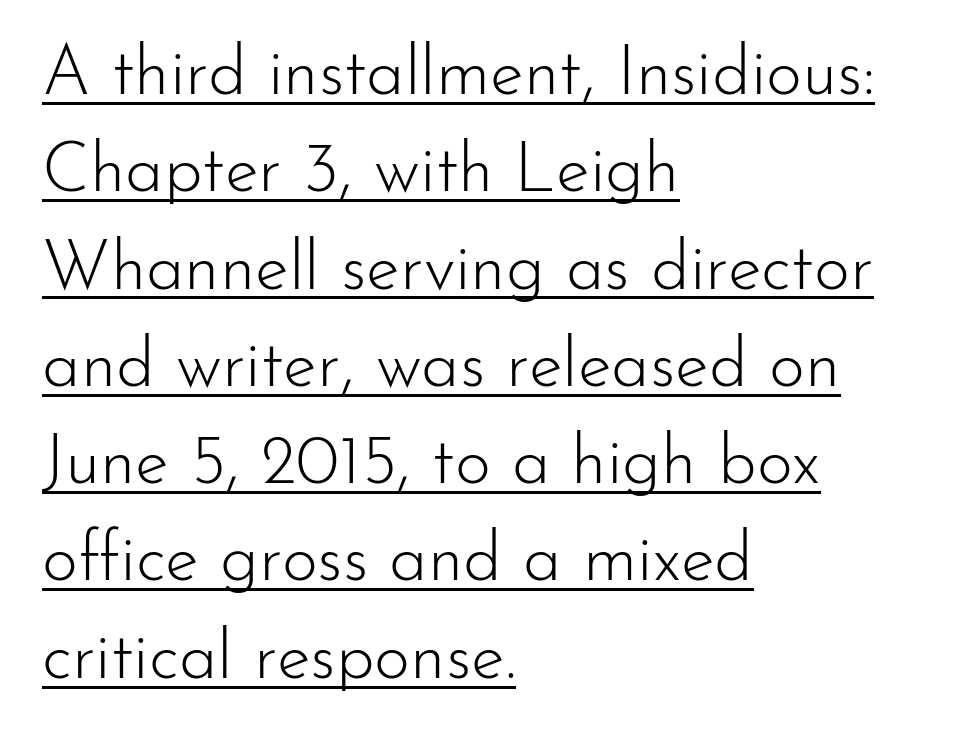
{"serif": "no", "italic": "no", "bold": "no", "weight": "light", "width": "normal", "stroke_contrast": "low", "x_height": "small", "monospaced": "no", "underline": "yes", "align": "left", "line_spacing": "normal", "line_spacing_ratio": 1.41, "letter_spacing": "normal", "letter_spacing_em": 0.0, "glyph_px": 69}
